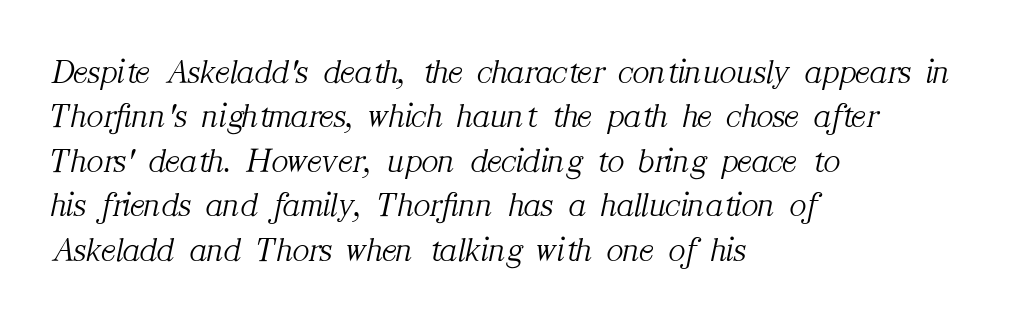
Q: Is the text bold? A: No.
Q: Is the text italic (slanted)? A: Yes, it leans right by about 12 degrees.
Q: Is the typeface a serif or a sans-serif typeface? A: Serif.
Q: Is the text underlined? A: No.
Q: How is the paragraph aligned? A: Left-aligned.
Q: Is the spacing between letters normal or unusually wide? A: Normal.
Q: Is the spacing between lines tight, normal or loose? A: Normal.
Q: Width (condensed, normal, or wide)? A: Normal.
Q: Stroke contrast? A: Medium.
Q: x-height? A: Medium.
Q: Monospaced? A: No.
